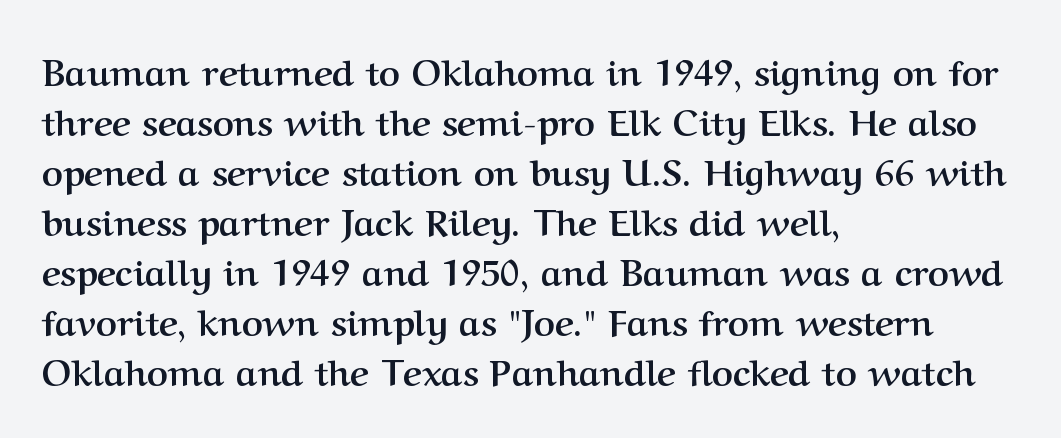
The image shows 36 px semibold serif type, upright; set left-aligned, normal line spacing (1.39x), normal letter spacing, not underlined; medium stroke contrast and a medium x-height.
